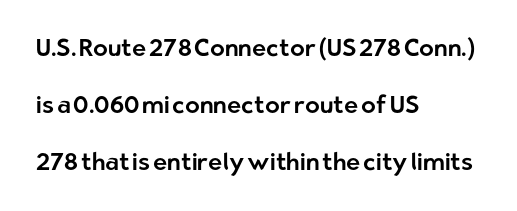
{"italic": "no", "underline": "no", "align": "left", "line_spacing": "loose", "line_spacing_ratio": 2.37, "letter_spacing": "normal", "letter_spacing_em": 0.0, "glyph_px": 24}
